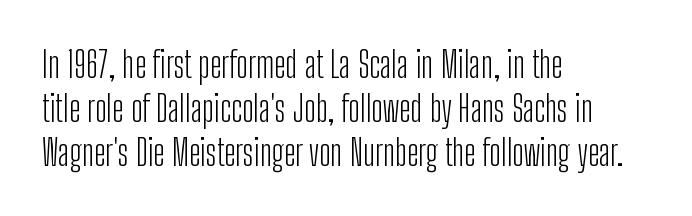
{"serif": "no", "italic": "no", "bold": "no", "weight": "light", "width": "condensed", "stroke_contrast": "low", "x_height": "medium", "monospaced": "no", "underline": "no", "align": "left", "line_spacing_ratio": 1.22, "letter_spacing": "normal", "letter_spacing_em": 0.0, "glyph_px": 36}
